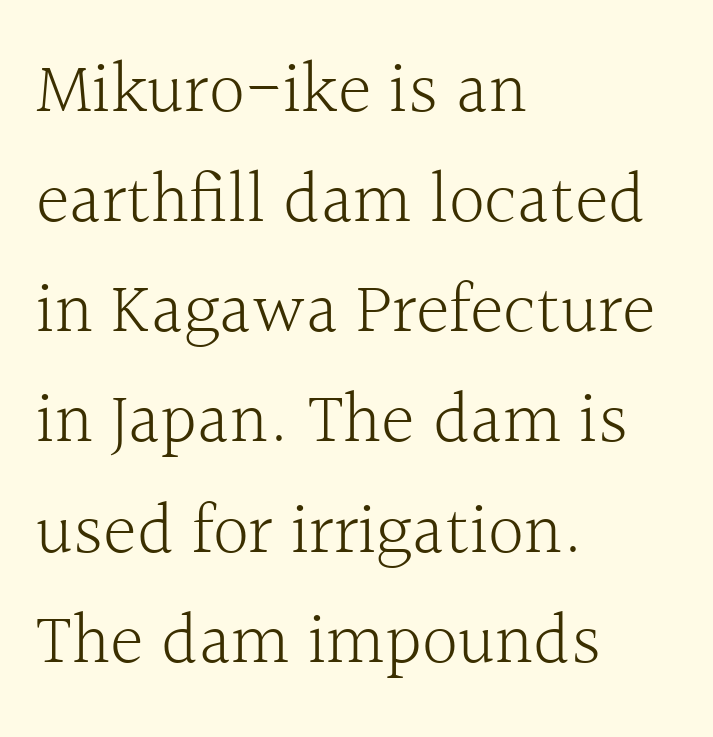
It's the straight-up-and-down kind of type. What stands out about the letter spacing? Nothing — it is the standard amount. No chunkiness to these letters — they're not bold. Reading down the block, your eye returns to a fixed left position each line.
